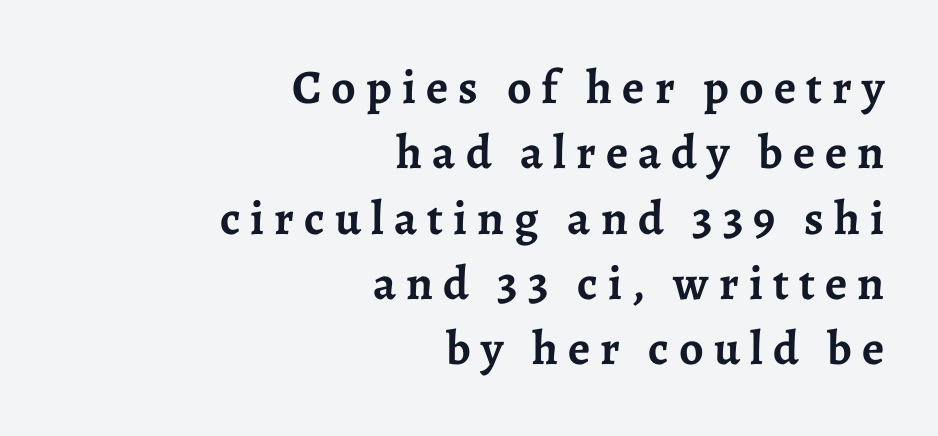
Clear beneath every line of the passage. Leftover space on each line is placed entirely before the opening word. Think of a printed novel: that variable character pitch is what you see here. Here the glyphs are tracked loosely, breaking word shapes into spaced letters.
